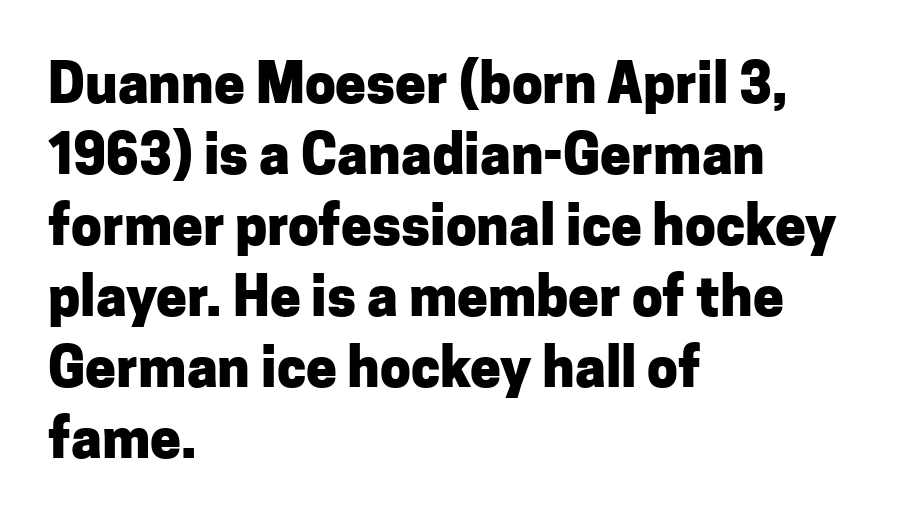
The image shows 55 px heavy sans-serif type, upright; set left-aligned, normal line spacing (1.29x), normal letter spacing, not underlined; low stroke contrast and a medium x-height.
